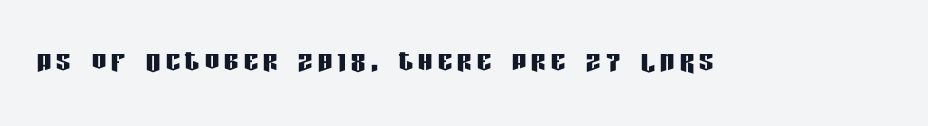
{"serif": "no", "italic": "no", "width": "condensed", "stroke_contrast": "low", "x_height": "large", "monospaced": "no", "underline": "no", "glyph_px": 36}
